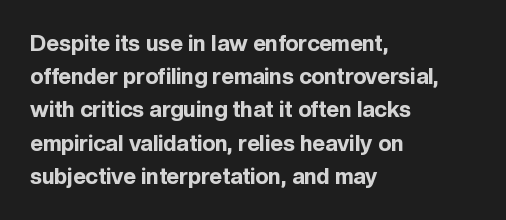
The image shows 22 px bold type, upright; set left-aligned, normal line spacing (1.51x), normal letter spacing, not underlined.
